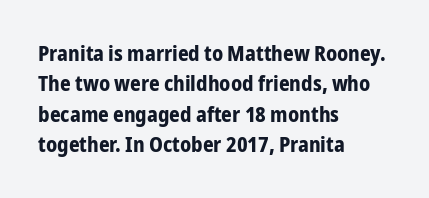
The image shows 21 px bold type, upright; set left-aligned, normal line spacing (1.45x), normal letter spacing, not underlined.
